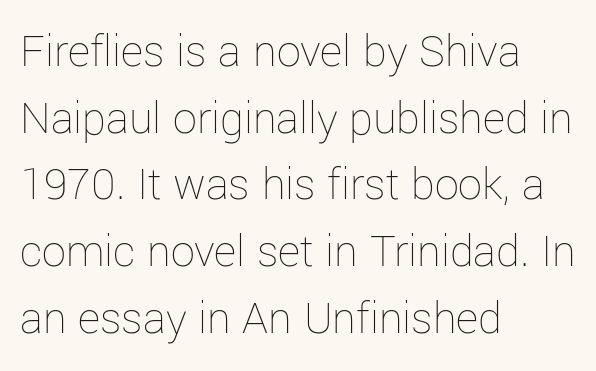
The image shows 48 px thin type, upright; set left-aligned, normal line spacing (1.39x), normal letter spacing, not underlined; low stroke contrast and a medium x-height.
